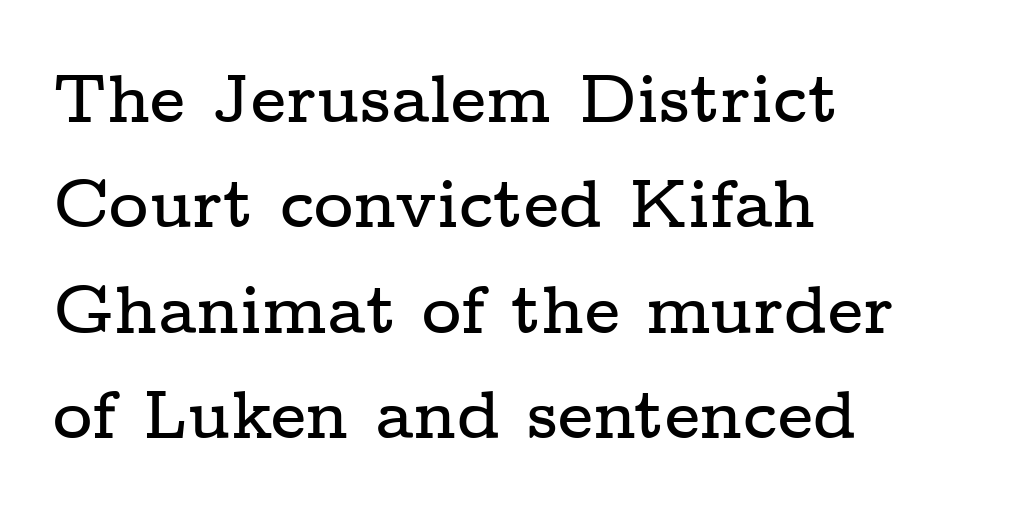
The image shows 68 px wide serif type, upright; set left-aligned, normal line spacing (1.55x), normal letter spacing, not underlined; low stroke contrast and a medium x-height.
